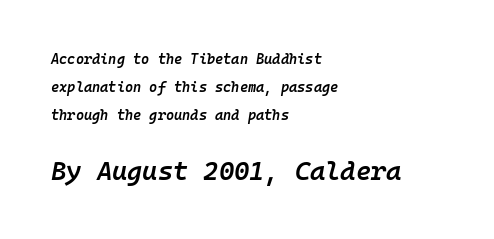
Q: Is the text bold? A: Semi-bold.
Q: Is the text italic (slanted)? A: Yes, it leans right by about 10 degrees.
Q: Is the text underlined? A: No.
Q: How is the paragraph aligned? A: Left-aligned.
Q: Is the spacing between letters normal or unusually wide? A: Normal.
Q: Is the spacing between lines tight, normal or loose? A: Loose.
Q: Which block of text is set in a larger size, the first (top) or the second (bottom)? A: The second (bottom) one.
